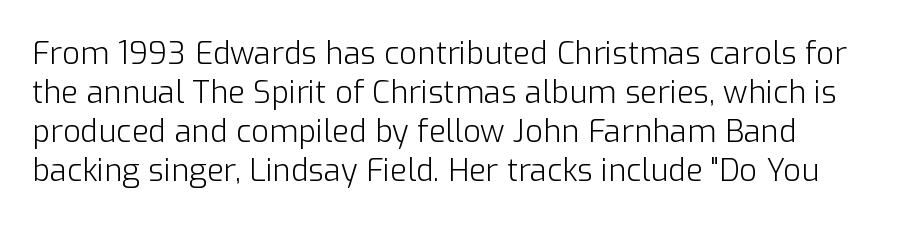
The image shows 31 px light sans-serif type, upright; set normal line spacing (1.26x), normal letter spacing, not underlined; low stroke contrast and a medium x-height.
